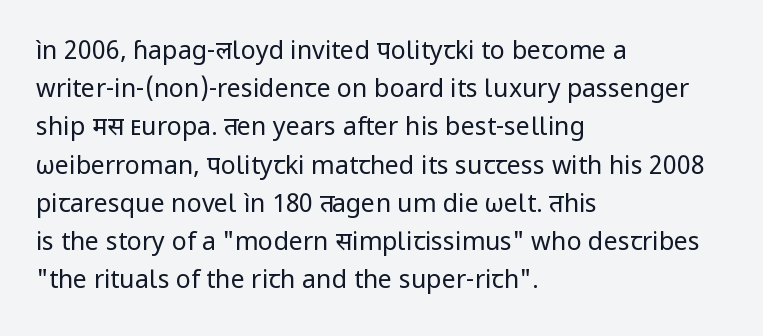
The image shows 25 px text type, upright; set left-aligned, normal line spacing (1.53x), normal letter spacing, not underlined.
